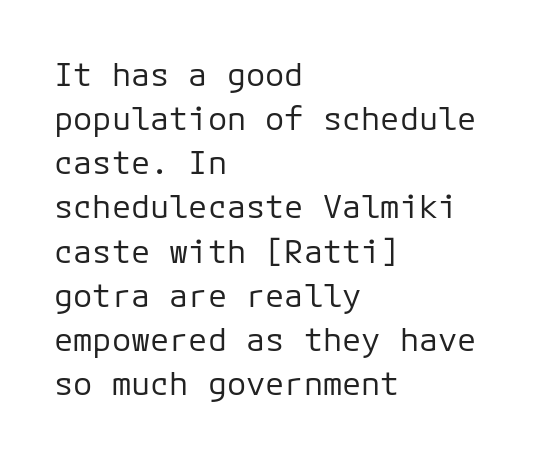
The image shows 32 px regular-weight sans-serif type, upright; set left-aligned, normal line spacing (1.38x), normal letter spacing, not underlined; low stroke contrast and a medium x-height.
